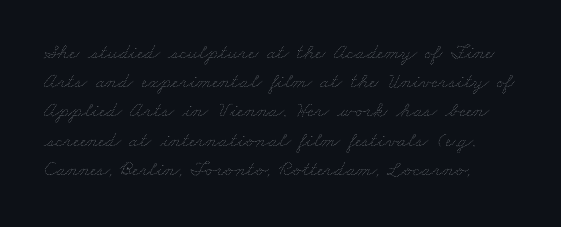
The image shows 21 px text type; set left-aligned, normal line spacing (1.39x), normal letter spacing, not underlined.
